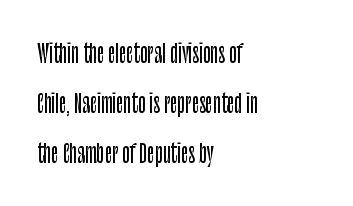
{"italic": "no", "underline": "no", "align": "left", "line_spacing": "loose", "line_spacing_ratio": 2.01, "letter_spacing": "normal", "letter_spacing_em": 0.0, "glyph_px": 25}
